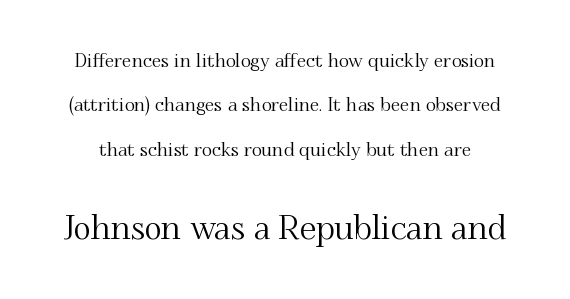
Italic? Not at all — the glyphs are vertical. Words appear dense and cohesive because spacing is normal. The zone under the glyphs is completely vacant. Which chunk is bigger? The second one — the bottom block dwarfs the top. The face used here is proportionally spaced, like ordinary book or web type.
